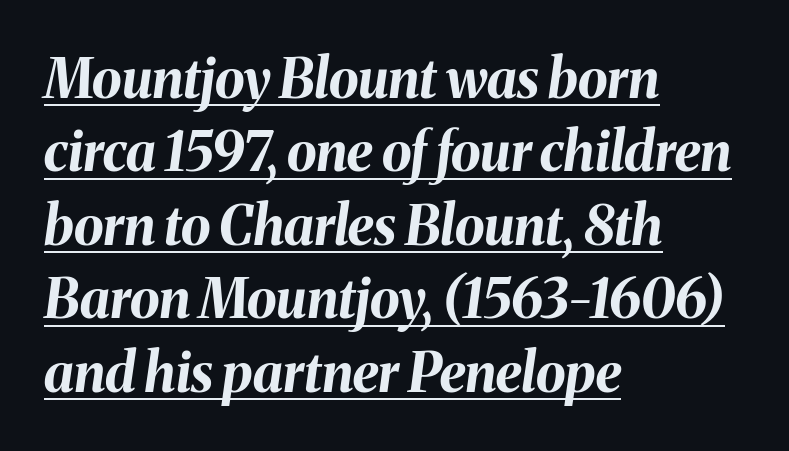
Is this a fixed-width face? No — the glyphs have proportional, varying widths. The sample's only ornament is a line tracing under the words. A typesetter would mark this as italic. Compared with a centered layout, this one pins lines to the left instead. In terms of leading, this rendering sits right in the middle.
